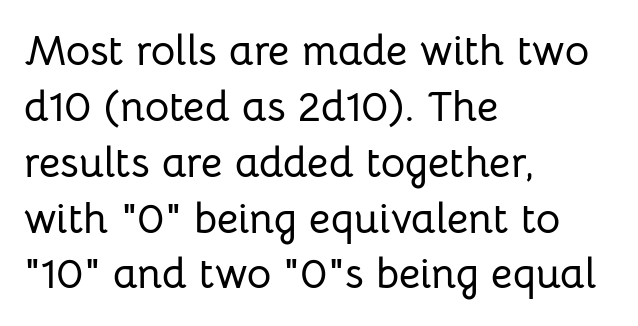
Notice how descenders clear the ascenders below comfortably — that's standard leading. Look at the bottom of the vertical strokes: they stop flat, with no serifs. Compared with typical body copy, the letter spacing here is the same. The rendering anchors every line to the left-hand side.
